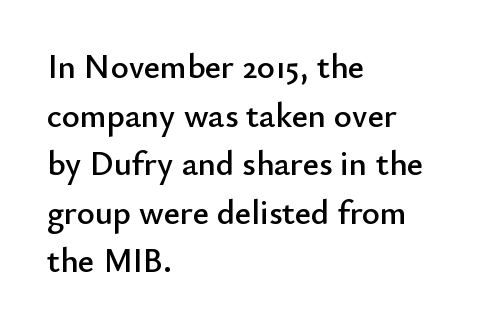
The image shows 34 px sans-serif type, upright; set left-aligned, normal line spacing (1.43x), normal letter spacing, not underlined; low stroke contrast and a small x-height.
